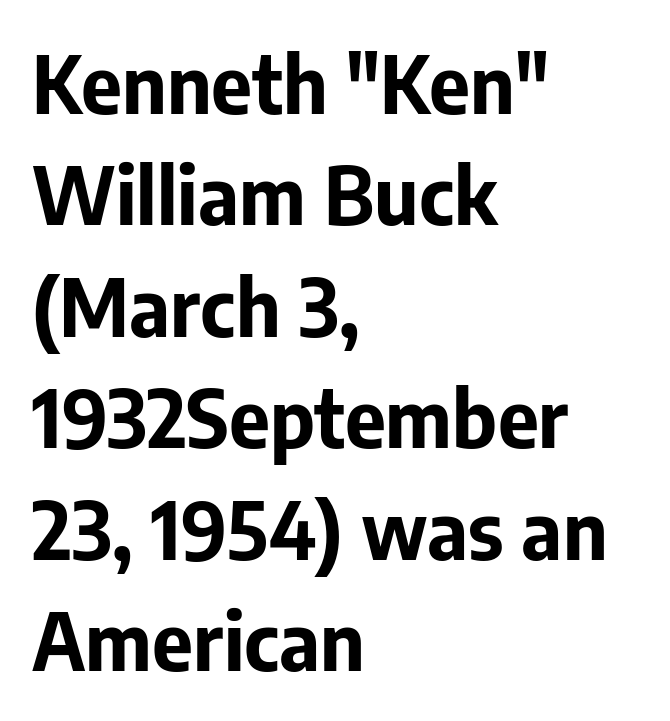
The image shows 79 px bold sans-serif type, upright; set left-aligned, normal line spacing (1.41x), normal letter spacing, not underlined; low stroke contrast and a medium x-height.
